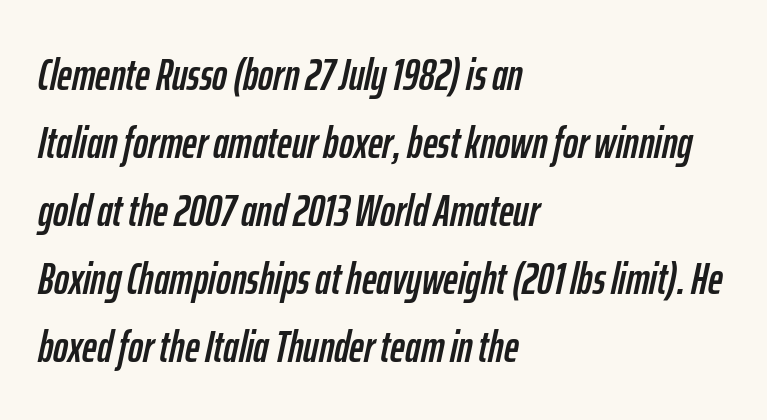
{"italic": "yes", "lean": "right", "slant_degrees": 12, "width": "condensed", "stroke_contrast": "low", "x_height": "medium", "monospaced": "no", "underline": "no", "align": "left", "line_spacing": "normal", "line_spacing_ratio": 1.51, "letter_spacing": "normal", "letter_spacing_em": 0.0, "glyph_px": 45}
